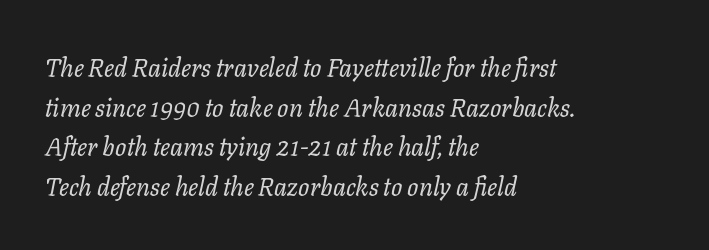
Q: Is the text bold? A: No.
Q: Is the text italic (slanted)? A: Yes, it leans right by about 11 degrees.
Q: Is the text underlined? A: No.
Q: How is the paragraph aligned? A: Left-aligned.
Q: Is the spacing between letters normal or unusually wide? A: Normal.
Q: Is the spacing between lines tight, normal or loose? A: Normal.
